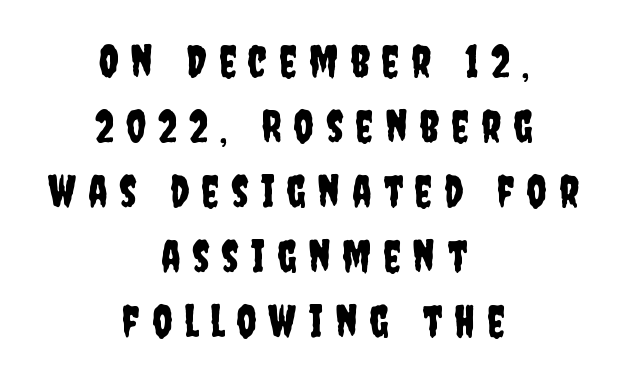
{"serif": "no", "italic": "no", "width": "condensed", "stroke_contrast": "low", "x_height": "large", "monospaced": "no", "underline": "no", "align": "center", "line_spacing": "normal", "line_spacing_ratio": 1.48, "letter_spacing": "wide", "letter_spacing_em": 0.27, "glyph_px": 44}
